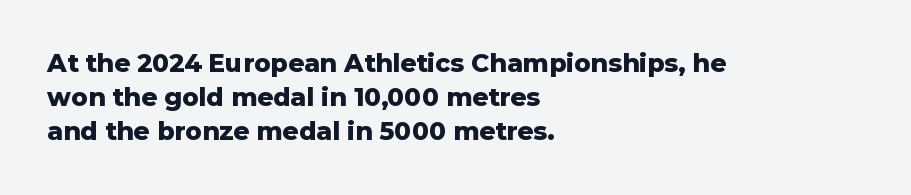
The lines in this sample share a left origin and differ only in where they stop. Summary of vertical rhythm: regular, with standard interline spacing. Italic: no, the glyphs are upright roman. The letterforms sit shoulder to shoulder at normal distance. Set as a true bold cut, around the 700 mark. The baseline area is clear.
